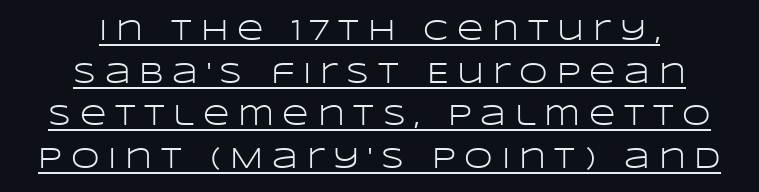
Glance below the letters and you will spot a drawn line. Stroke terminals: plain, sans-serif. Substantial extra tracking has been applied to these lines. Stroke mass is kept to a normal reading level or below.
